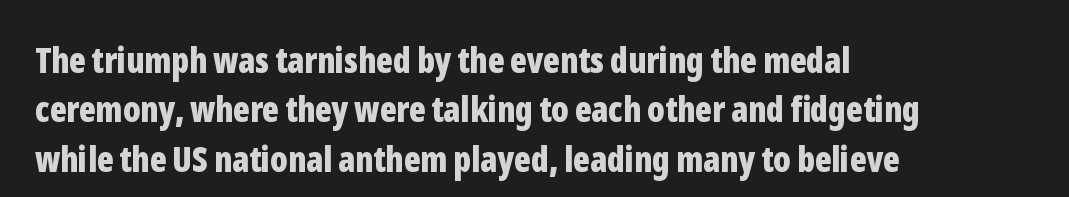
Q: Is the text bold? A: Yes.
Q: Is the text italic (slanted)? A: No, it is upright.
Q: Is the typeface a serif or a sans-serif typeface? A: Sans-serif.
Q: Is the text underlined? A: No.
Q: How is the paragraph aligned? A: Left-aligned.
Q: Is the spacing between letters normal or unusually wide? A: Normal.
Q: Is the spacing between lines tight, normal or loose? A: Normal.
Q: Width (condensed, normal, or wide)? A: Condensed.
Q: Stroke contrast? A: Low.
Q: x-height? A: Medium.
Q: Monospaced? A: No.
